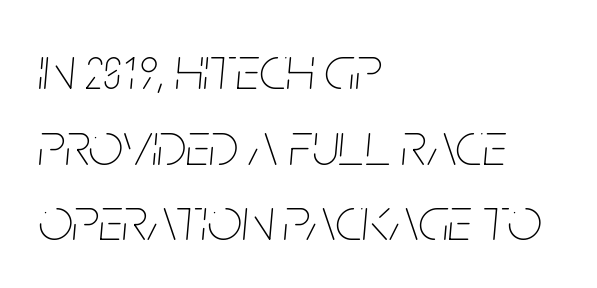
The image shows 61 px thin, condensed type, italic (leaning right); set left-aligned, line spacing 1.24x, normal letter spacing, not underlined; low stroke contrast and a large x-height.
